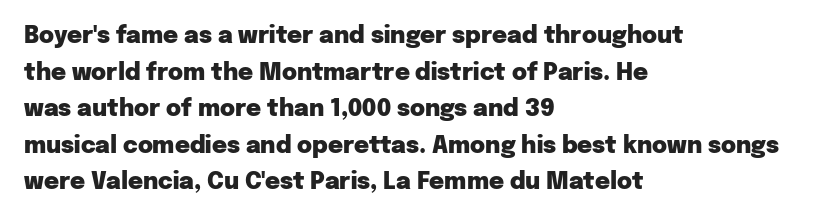
Visually the block forms a straight wall on the left and a jagged coastline on the right. The letters are bold, with thick, heavy strokes. The gap between lines stays unmarked. This sample keeps an unexceptional amount of space between lines. The horizontal fit of the characters is conventional and even. Vertical strokes here are truly vertical.
